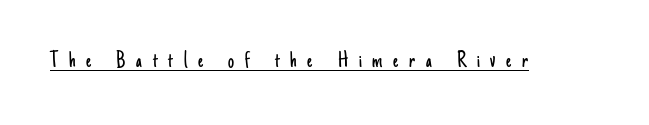
The image shows 24 px text type, upright; set unusually wide letter spacing (+0.45 em), underlined.
